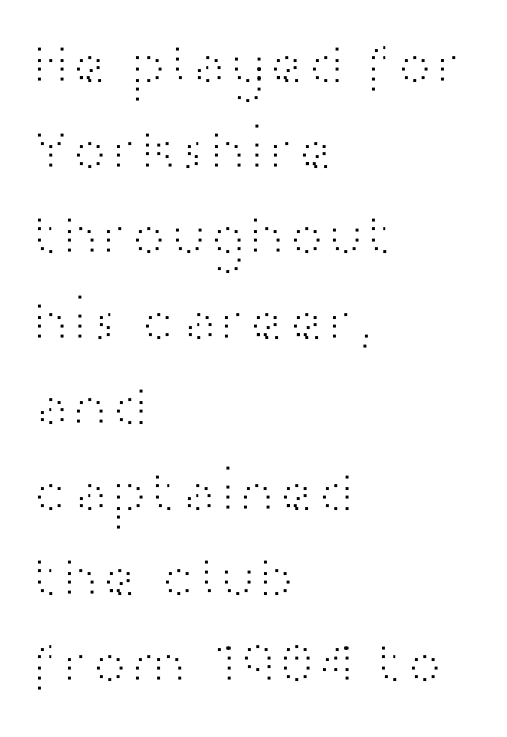
Students, observe: this is what conventionally led text looks like. These lines are rendered in a variable-pitch font. Heft: none added — not bold. If you drew a ruler down the left edge, every line would touch it. If you drew a line through each stem, it would be perfectly vertical. Has an underline been added? It has not.
